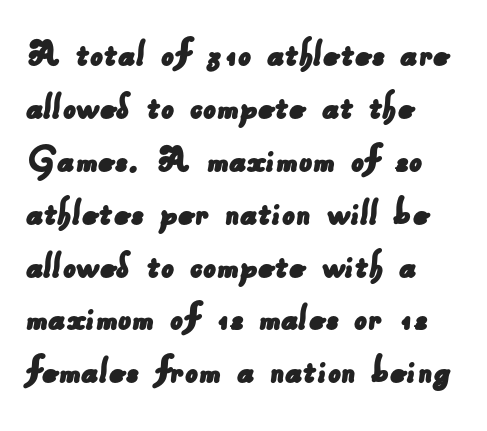
The image shows 41 px sans-serif type; set left-aligned, normal line spacing (1.29x), normal letter spacing, not underlined; low stroke contrast and a small x-height.
